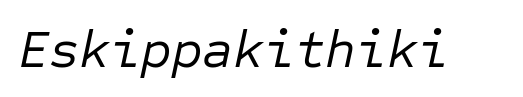
{"italic": "yes", "lean": "right", "slant_degrees": 12, "bold": "no", "weight": "regular", "width": "normal", "stroke_contrast": "low", "x_height": "medium", "monospaced": "yes", "underline": "no", "letter_spacing": "normal", "letter_spacing_em": 0.0, "glyph_px": 53}
